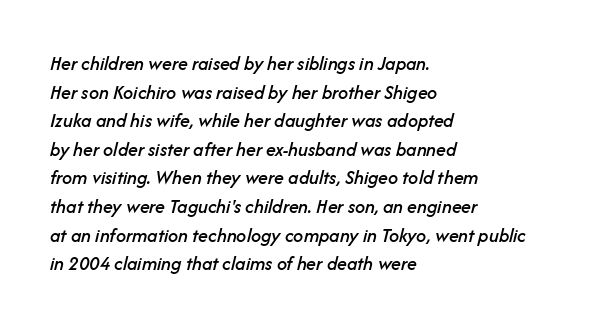
The lines sit at an ordinary, default distance from one another. The rendering anchors every line to the left-hand side. The passage shown leans; its letterforms are oblique. Check the space under the baseline: it is left empty.
